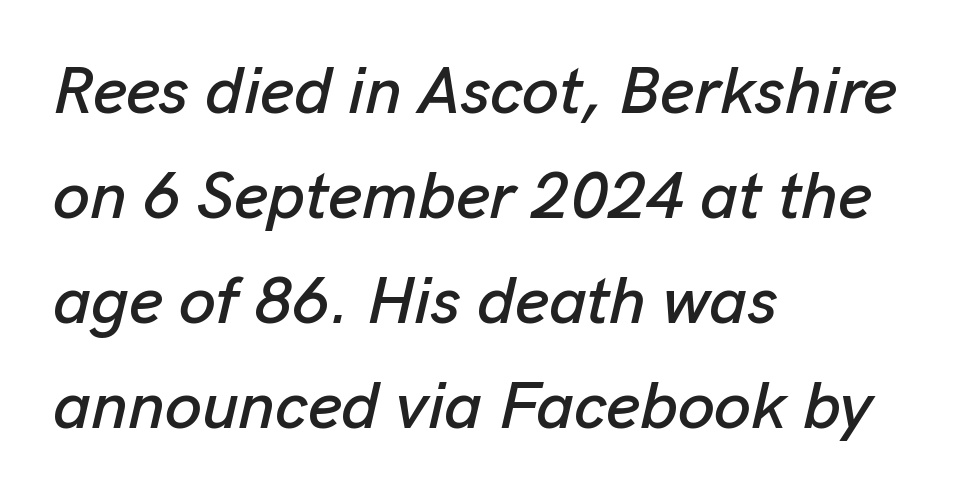
Q: Is the text italic (slanted)? A: Yes, it leans right by about 13 degrees.
Q: Is the text underlined? A: No.
Q: How is the paragraph aligned? A: Left-aligned.
Q: Is the spacing between letters normal or unusually wide? A: Normal.
Q: Is the spacing between lines tight, normal or loose? A: Normal.
Q: Width (condensed, normal, or wide)? A: Normal.
Q: Stroke contrast? A: Low.
Q: x-height? A: Medium.
Q: Monospaced? A: No.
